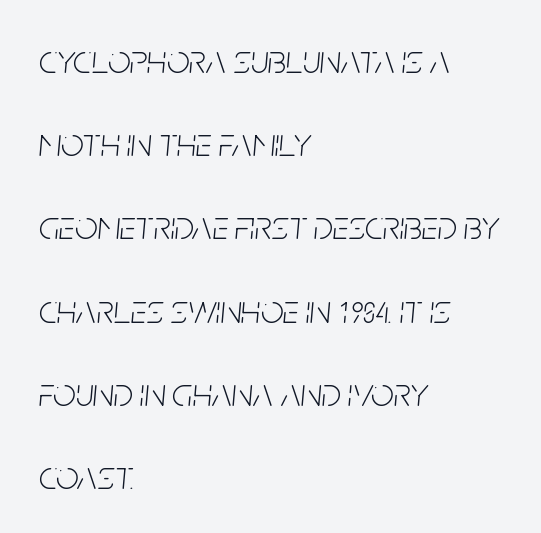
{"italic": "yes", "lean": "right", "slant_degrees": 5, "bold": "no", "weight": "light", "width": "condensed", "stroke_contrast": "low", "x_height": "large", "monospaced": "no", "underline": "no", "align": "left", "line_spacing": "loose", "line_spacing_ratio": 2.08, "letter_spacing": "normal", "letter_spacing_em": 0.0, "glyph_px": 40}
